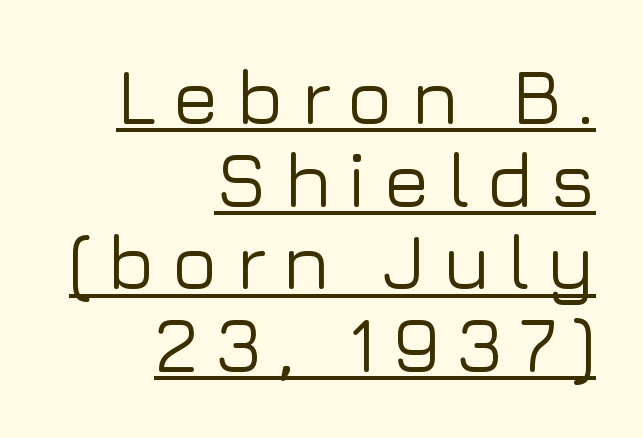
The rendering anchors every line to the right-hand side. The font's upright variant was chosen for this text. Cramped leading. The passage shown has open, widely tracked lettering throughout.
